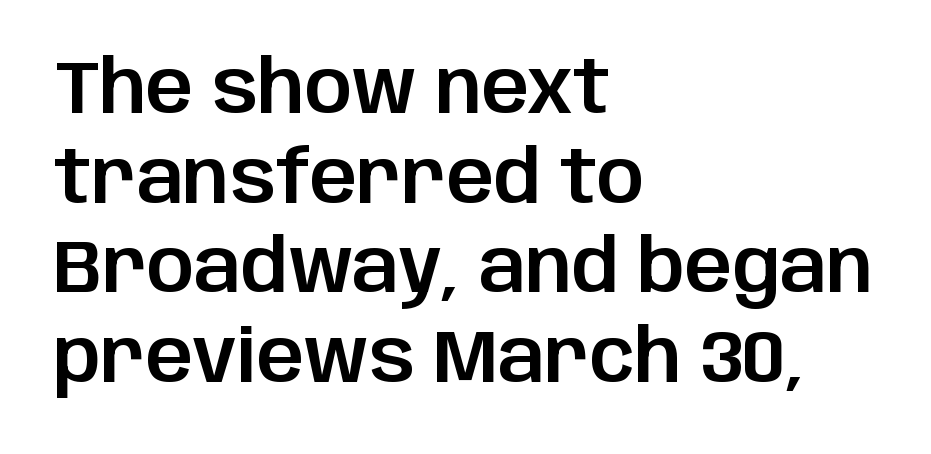
{"serif": "no", "italic": "no", "width": "normal", "stroke_contrast": "low", "x_height": "large", "monospaced": "no", "underline": "no", "align": "left", "line_spacing_ratio": 1.21, "letter_spacing": "normal", "letter_spacing_em": 0.0, "glyph_px": 74}
